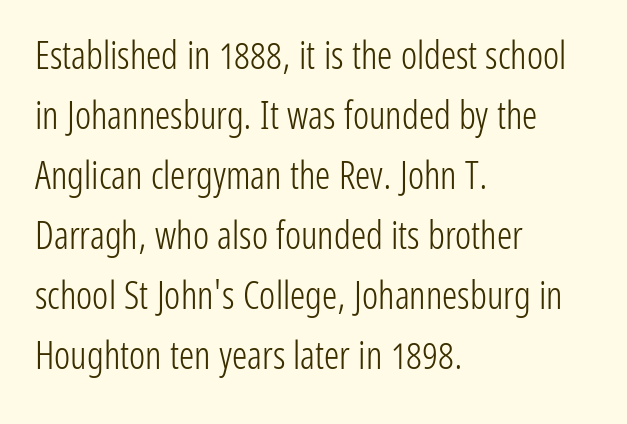
Q: Is the text bold? A: No.
Q: Is the text italic (slanted)? A: No, it is upright.
Q: Is the typeface a serif or a sans-serif typeface? A: Sans-serif.
Q: Is the text underlined? A: No.
Q: How is the paragraph aligned? A: Left-aligned.
Q: Is the spacing between letters normal or unusually wide? A: Normal.
Q: Is the spacing between lines tight, normal or loose? A: Normal.
Q: Width (condensed, normal, or wide)? A: Condensed.
Q: Stroke contrast? A: Low.
Q: x-height? A: Medium.
Q: Monospaced? A: No.
